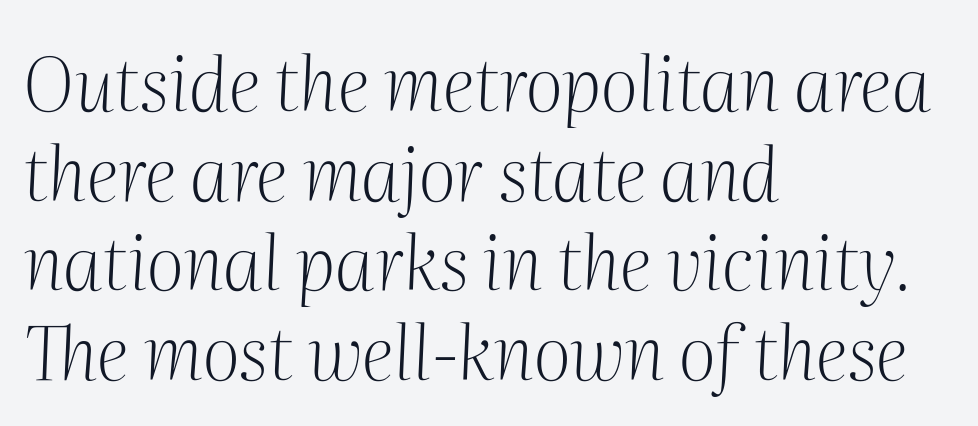
{"serif": "yes", "italic": "yes", "lean": "right", "slant_degrees": 2, "bold": "no", "weight": "light", "width": "normal", "stroke_contrast": "medium", "x_height": "medium", "monospaced": "no", "underline": "no", "align": "left", "line_spacing_ratio": 1.21, "letter_spacing": "normal", "letter_spacing_em": 0.0, "glyph_px": 74}
